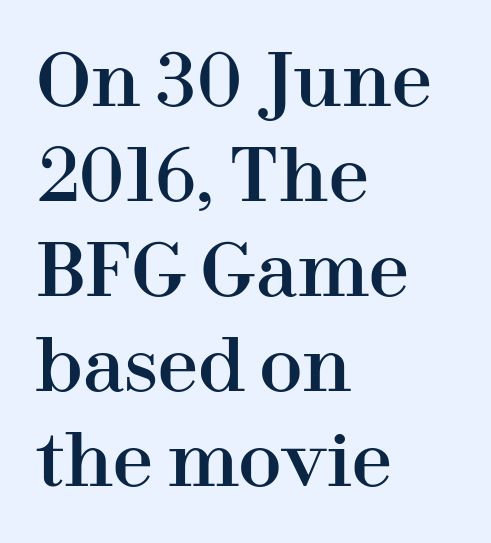
{"serif": "yes", "italic": "no", "width": "normal", "stroke_contrast": "high", "x_height": "medium", "monospaced": "no", "underline": "no", "align": "left", "line_spacing": "normal", "line_spacing_ratio": 1.32, "letter_spacing": "normal", "letter_spacing_em": 0.0, "glyph_px": 72}
